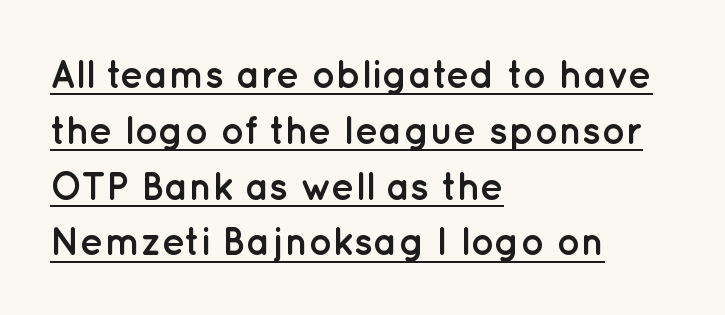
Q: Is the text bold? A: Yes.
Q: Is the text italic (slanted)? A: No, it is upright.
Q: Is the typeface a serif or a sans-serif typeface? A: Sans-serif.
Q: Is the text underlined? A: Yes.
Q: How is the paragraph aligned? A: Left-aligned.
Q: Is the spacing between letters normal or unusually wide? A: Normal.
Q: Is the spacing between lines tight, normal or loose? A: Normal.
Q: Width (condensed, normal, or wide)? A: Normal.
Q: Stroke contrast? A: Low.
Q: x-height? A: Medium.
Q: Monospaced? A: No.
